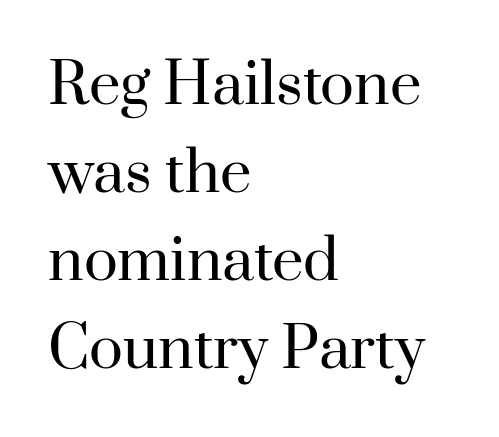
Baseline-to-baseline distance is the conventional proportion of letter height. Spacing verdict: proportional, widths tailored to each character. The letterforms sit shoulder to shoulder at normal distance. The baseline area is clear. It's the straight-up-and-down kind of type. Stems and bowls with no extra thickness — not bold.
